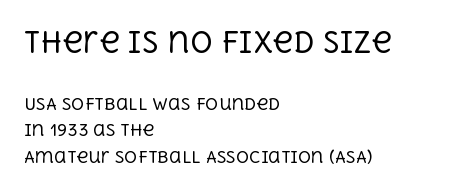
Honestly, there is no underline to notice here at all. Reading top to bottom, the characters get smaller at the block break. What kind of face is this? One with serifs. These lines were composed using upright roman letters.
